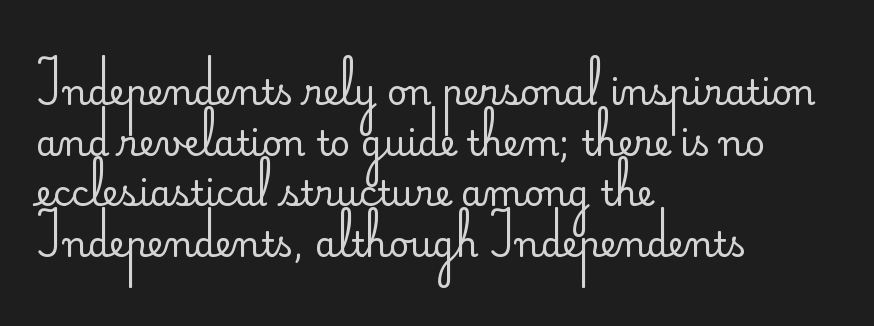
{"serif": "no", "italic": "no", "bold": "no", "weight": "regular", "width": "normal", "stroke_contrast": "low", "x_height": "small", "monospaced": "no", "underline": "no", "align": "left", "line_spacing": "normal", "line_spacing_ratio": 1.45, "letter_spacing": "normal", "letter_spacing_em": 0.0, "glyph_px": 35}
